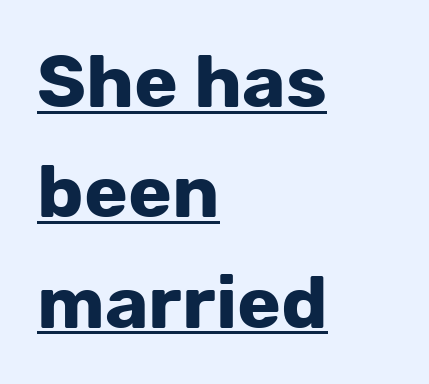
Students, observe the line beneath the letters — that is underlining. A student would call this left alignment; a typographer would say flush left, rag right. Posture: vertical. Note: no serifs on the glyphs. This sample has the flowing, uneven cadence of proportional lettering.
